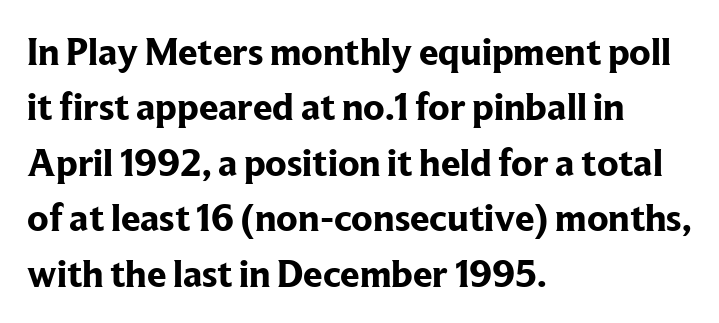
The image shows 39 px bold serif type, upright; set left-aligned, normal line spacing (1.42x), normal letter spacing, not underlined; low stroke contrast and a medium x-height.
